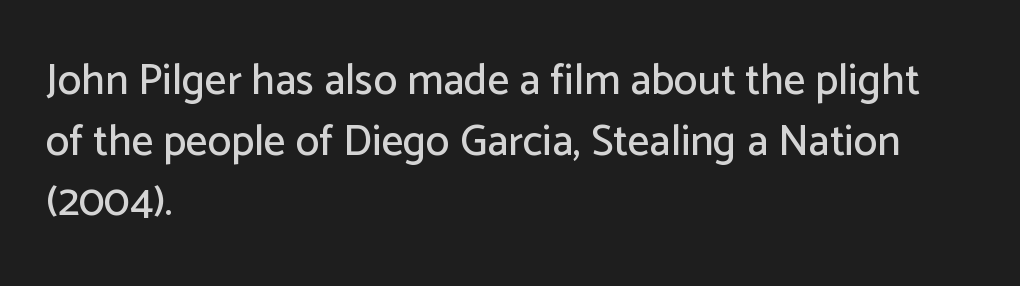
The image shows 43 px sans-serif type, upright; set left-aligned, normal line spacing (1.41x), normal letter spacing, not underlined; low stroke contrast and a medium x-height.
